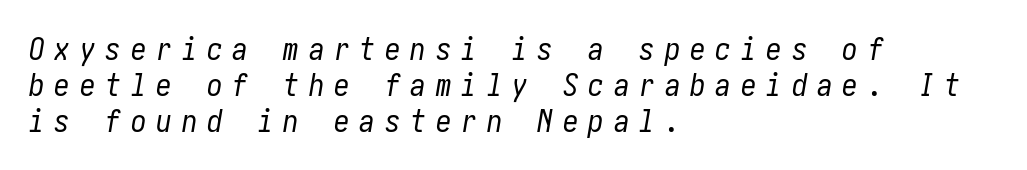
Horizontal alignment here is leftward, the default for most running prose. Underlining? Definitely not there. Honestly, the letter spacing is so wide it's the main thing you notice. Stroke mass is kept to a normal reading level or below. Characters are canted at an angle relative to the baseline's perpendicular.
